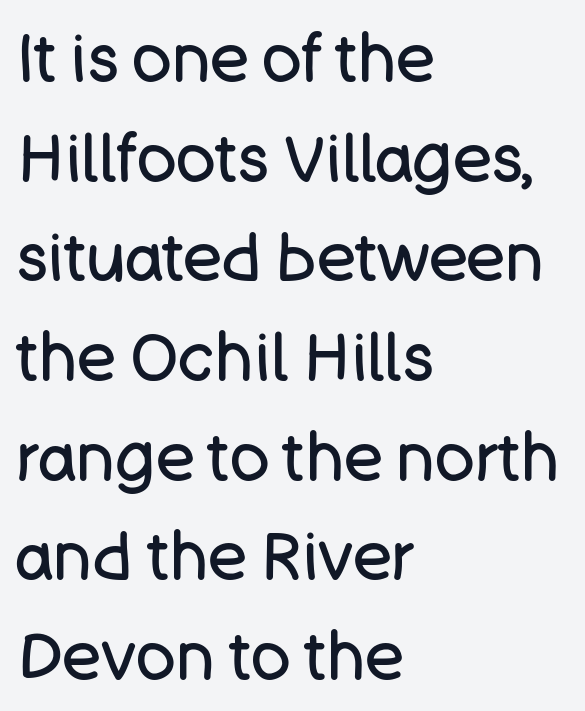
Q: Is the text bold? A: No.
Q: Is the text italic (slanted)? A: No, it is upright.
Q: Is the typeface a serif or a sans-serif typeface? A: Sans-serif.
Q: Is the text underlined? A: No.
Q: How is the paragraph aligned? A: Left-aligned.
Q: Is the spacing between letters normal or unusually wide? A: Normal.
Q: Is the spacing between lines tight, normal or loose? A: Normal.
Q: Width (condensed, normal, or wide)? A: Normal.
Q: Stroke contrast? A: Low.
Q: x-height? A: Large.
Q: Monospaced? A: No.
